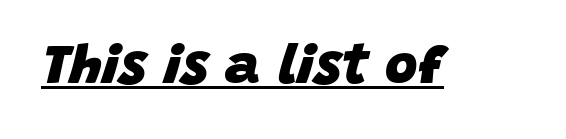
The axis of the letterforms is tilted away from vertical. The rendering uses natural spacing where letterforms have individual widths. The letters sit at their default tracking, neither squeezed nor spread. The string is rendered with underlining switched on.
